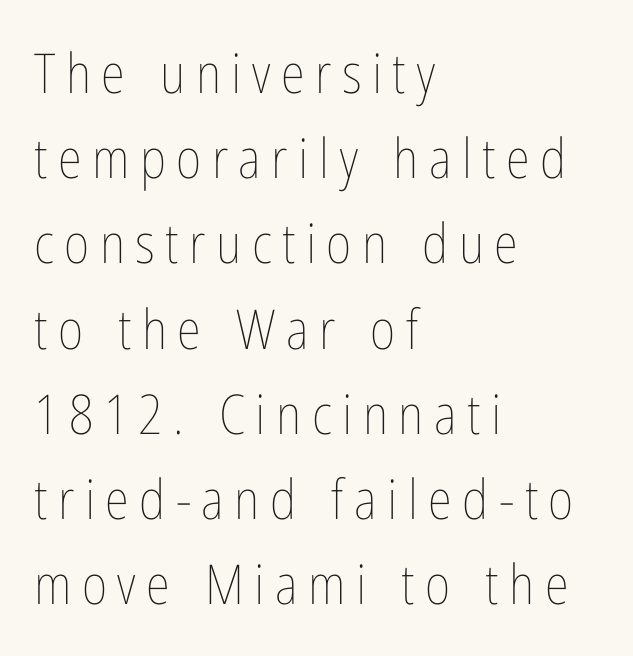
Q: Is the text bold? A: No.
Q: Is the text italic (slanted)? A: No, it is upright.
Q: Is the text underlined? A: No.
Q: How is the paragraph aligned? A: Left-aligned.
Q: Is the spacing between lines tight, normal or loose? A: Normal.
Q: Width (condensed, normal, or wide)? A: Condensed.
Q: Stroke contrast? A: Low.
Q: x-height? A: Medium.
Q: Monospaced? A: No.
